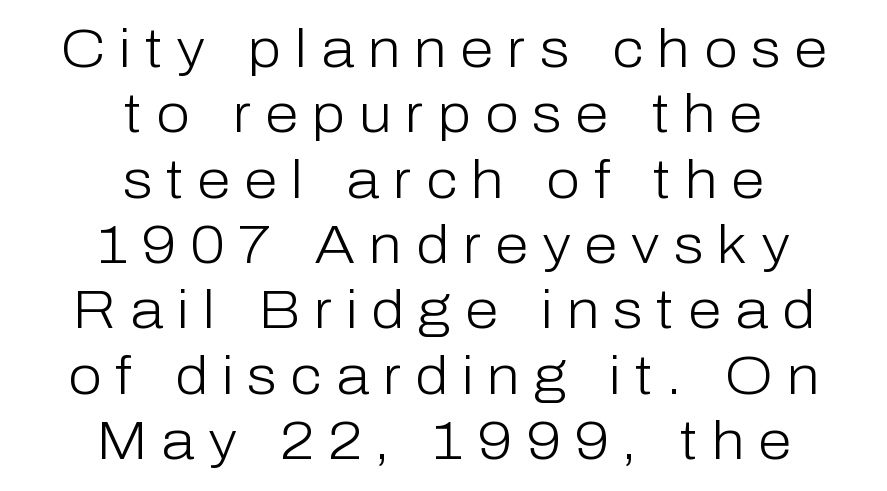
{"serif": "no", "italic": "no", "bold": "no", "weight": "light", "width": "normal", "stroke_contrast": "low", "x_height": "medium", "monospaced": "no", "underline": "no", "align": "center", "line_spacing_ratio": 1.21, "letter_spacing": "wide", "letter_spacing_em": 0.26, "glyph_px": 54}
